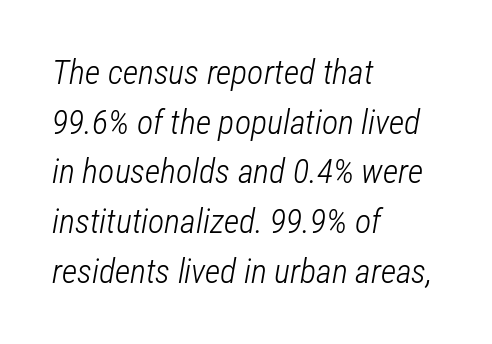
The image shows 34 px light, condensed type, italic (leaning right); set left-aligned, normal line spacing (1.46x), normal letter spacing, not underlined; low stroke contrast and a medium x-height.
